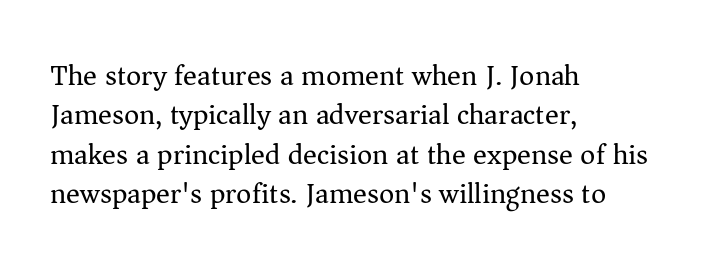
Varying glyph widths throughout — classic text-font behaviour. Horizontal alignment here is leftward, the default for most running prose. The text was rendered using a seriffed face with decorative stroke endings. The passage shown stacks its lines at a standard gap. Summary of weight: not heavy and not bold.
